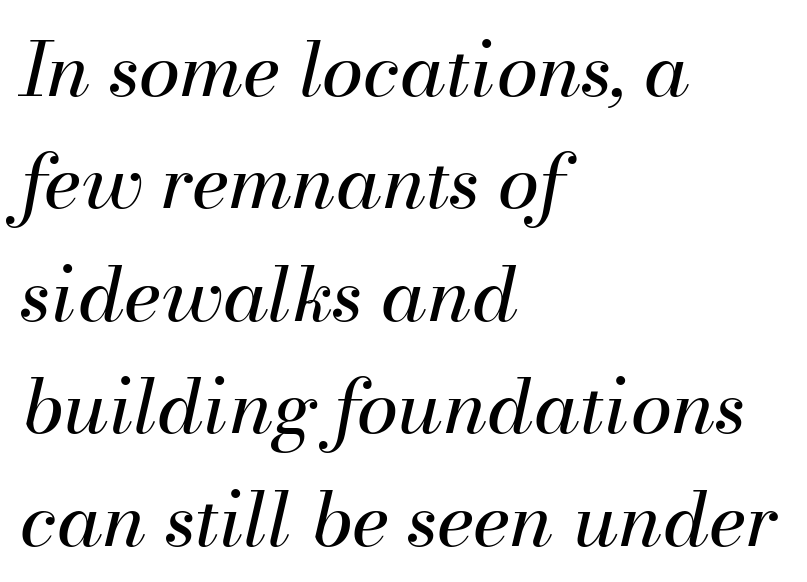
Q: Is the text bold? A: No.
Q: Is the text italic (slanted)? A: Yes, it leans right by about 13 degrees.
Q: Is the text underlined? A: No.
Q: How is the paragraph aligned? A: Left-aligned.
Q: Is the spacing between letters normal or unusually wide? A: Normal.
Q: Is the spacing between lines tight, normal or loose? A: Normal.
Q: Width (condensed, normal, or wide)? A: Normal.
Q: Stroke contrast? A: Medium.
Q: x-height? A: Small.
Q: Monospaced? A: No.
